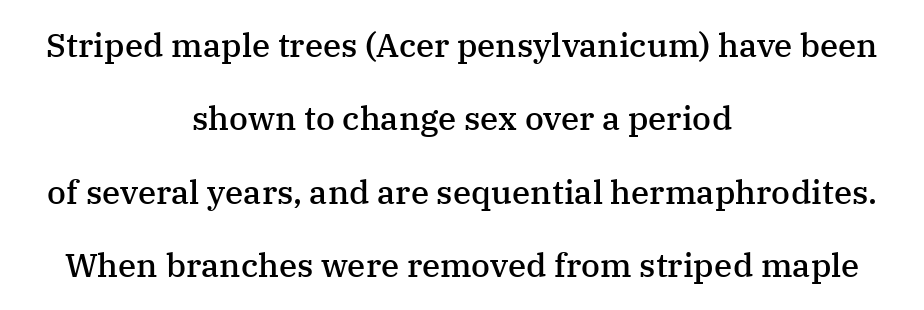
Q: Is the text bold? A: Semi-bold.
Q: Is the text italic (slanted)? A: No, it is upright.
Q: Is the typeface a serif or a sans-serif typeface? A: Serif.
Q: Is the text underlined? A: No.
Q: How is the paragraph aligned? A: Centered.
Q: Is the spacing between letters normal or unusually wide? A: Normal.
Q: Is the spacing between lines tight, normal or loose? A: Loose.
Q: Width (condensed, normal, or wide)? A: Normal.
Q: Stroke contrast? A: Medium.
Q: x-height? A: Medium.
Q: Monospaced? A: No.
